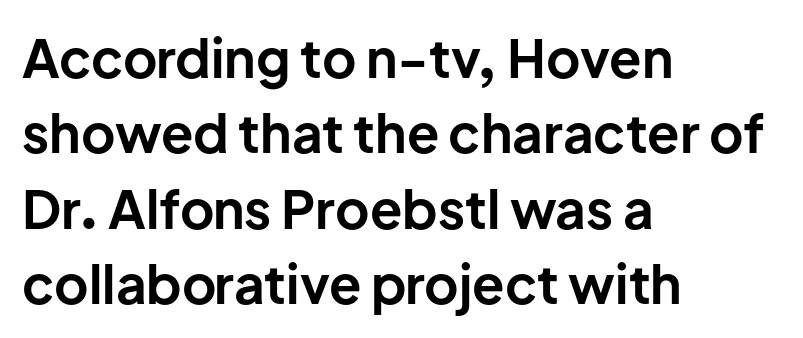
Does the leading feel generous? No, just average. Rule under the text: the space is simply empty. The letters advance in unequal steps, a hallmark of proportional type. You can tell it's not italic because the verticals are truly vertical. Examine the stroke ends and you'll find no serifs.
